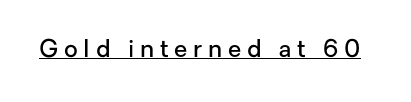
Q: Is the text bold? A: Semi-bold.
Q: Is the text italic (slanted)? A: No, it is upright.
Q: Is the text underlined? A: Yes.
Q: Is the spacing between letters normal or unusually wide? A: Unusually wide.
